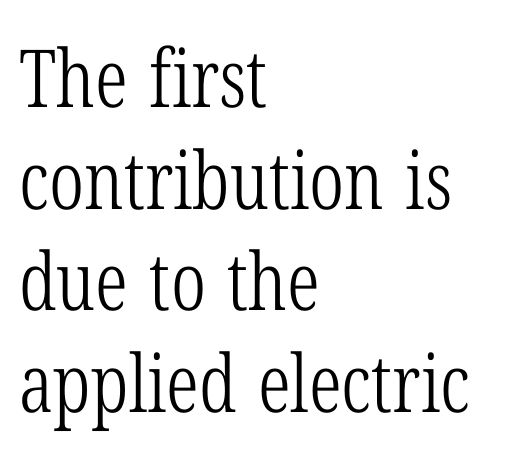
The image shows 80 px light, condensed serif type, upright; set left-aligned, normal line spacing (1.27x), normal letter spacing, not underlined; low stroke contrast and a medium x-height.
